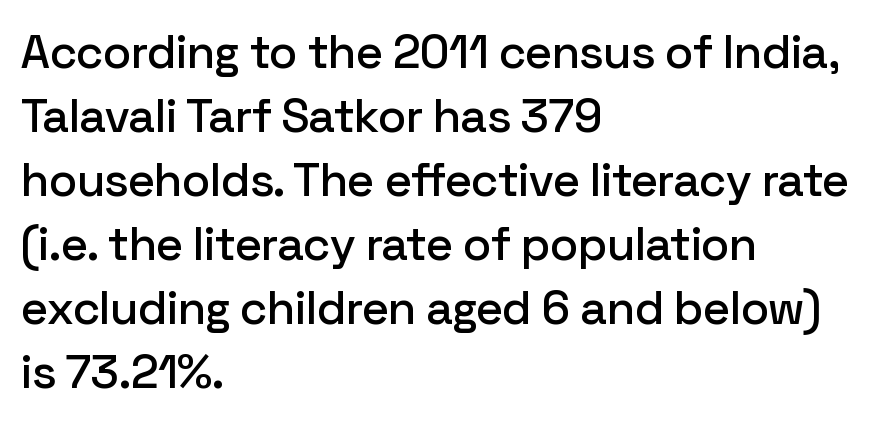
Layout note: lines flush left. The horizontal fit of the characters is conventional and even. A typesetter would call this proportional, since set widths differ per character. No word sits above an underline. Grotesque or geometric, the face here clearly has no serifs. Whoever set this chose a conventional vertical rhythm.
